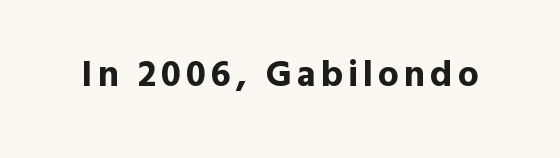
Q: Is the text bold? A: Yes.
Q: Is the text italic (slanted)? A: No, it is upright.
Q: Is the typeface a serif or a sans-serif typeface? A: Sans-serif.
Q: Is the text underlined? A: No.
Q: Width (condensed, normal, or wide)? A: Normal.
Q: x-height? A: Medium.
Q: Monospaced? A: No.
